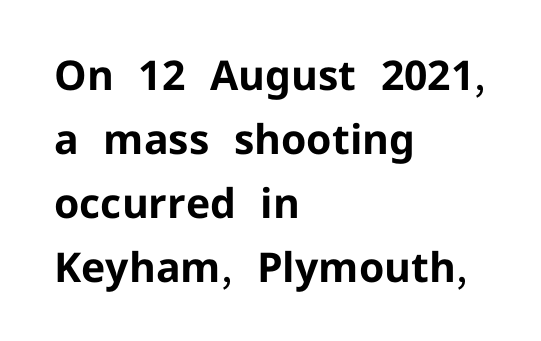
{"serif": "no", "italic": "no", "bold": "yes", "weight": "bold", "width": "normal", "stroke_contrast": "low", "x_height": "medium", "monospaced": "no", "underline": "no", "align": "left", "line_spacing": "normal", "line_spacing_ratio": 1.56, "letter_spacing": "normal", "letter_spacing_em": 0.0, "glyph_px": 41}
